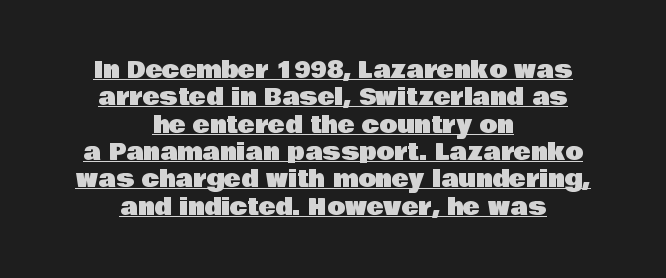
Q: Is the text italic (slanted)? A: No, it is upright.
Q: Is the text underlined? A: Yes.
Q: How is the paragraph aligned? A: Centered.
Q: Is the spacing between letters normal or unusually wide? A: Normal.
